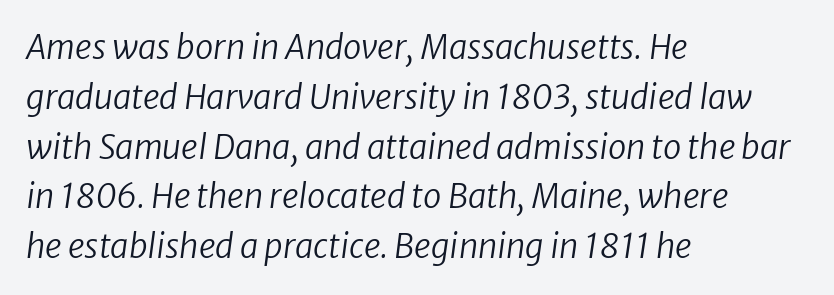
The image shows 33 px regular-weight type, italic (leaning right); set left-aligned, normal line spacing (1.51x), normal letter spacing, not underlined; low stroke contrast and a medium x-height.
